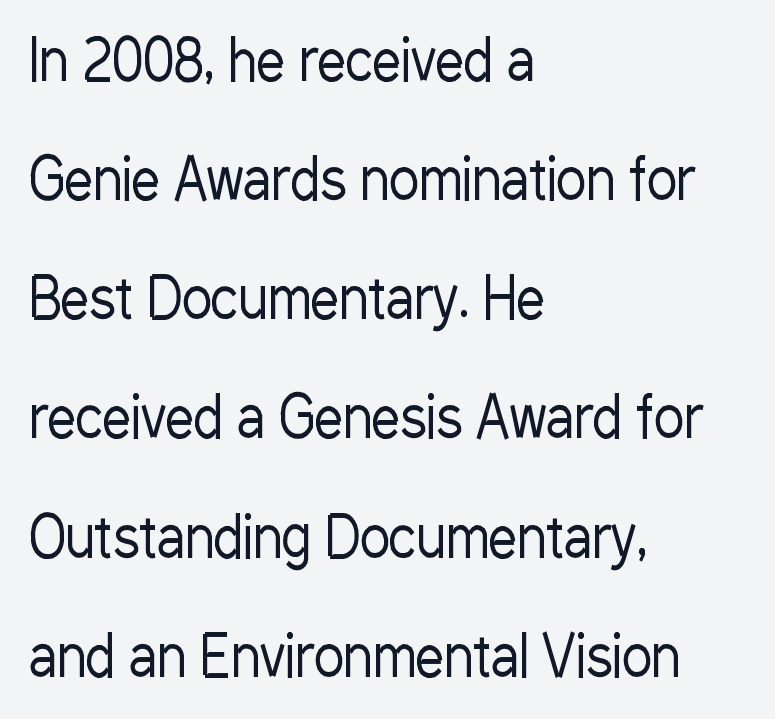
{"serif": "no", "italic": "no", "bold": "no", "weight": "regular", "width": "condensed", "stroke_contrast": "low", "x_height": "medium", "monospaced": "no", "underline": "no", "align": "left", "line_spacing": "loose", "line_spacing_ratio": 2.09, "letter_spacing": "normal", "letter_spacing_em": 0.0, "glyph_px": 57}
